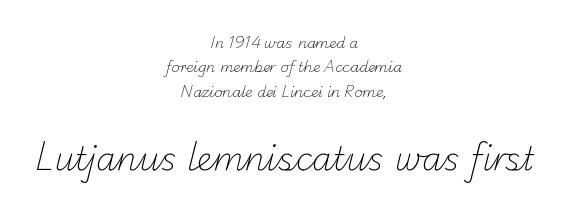
The image shows 32 px light sans-serif type; set centered, line spacing 1.74x, normal letter spacing, not underlined; the second (bottom) block is 2.29x larger; low stroke contrast and a small x-height.
